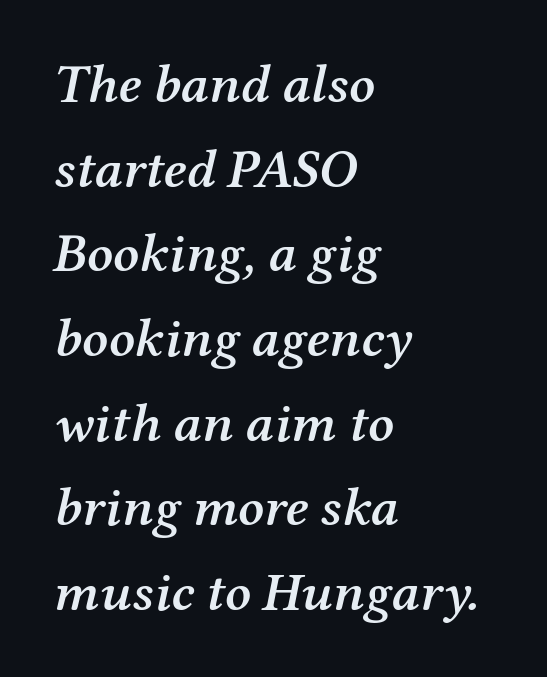
The image shows 55 px semibold serif type, italic (leaning right); set left-aligned, normal line spacing (1.54x), normal letter spacing, not underlined; medium stroke contrast and a medium x-height.
